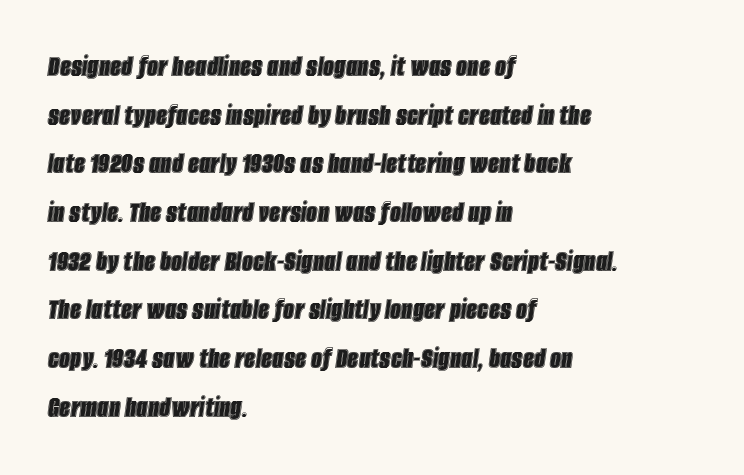
Q: Is the text italic (slanted)? A: Yes, it leans right by about 8 degrees.
Q: Is the text underlined? A: No.
Q: How is the paragraph aligned? A: Left-aligned.
Q: Is the spacing between letters normal or unusually wide? A: Normal.
Q: Is the spacing between lines tight, normal or loose? A: Normal.
Q: Width (condensed, normal, or wide)? A: Condensed.
Q: x-height? A: Large.
Q: Monospaced? A: No.
